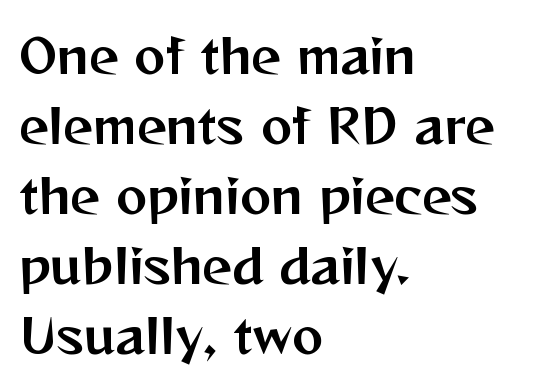
The letters stand upright; this is a roman face. The ragged edge is on the right, which tells us the setting is flush left. The face used here is rendered with its standard letterfit. Leading: standard. The characters display no serif detailing; their extremities are plain.
